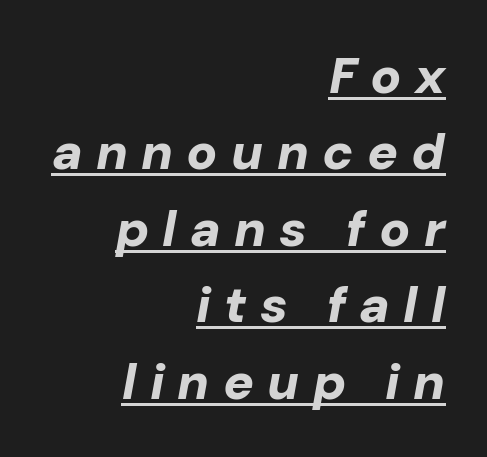
The image shows 51 px bold type, italic (leaning right); set right-aligned, normal line spacing (1.5x), unusually wide letter spacing (+0.26 em), underlined; low stroke contrast and a medium x-height.
